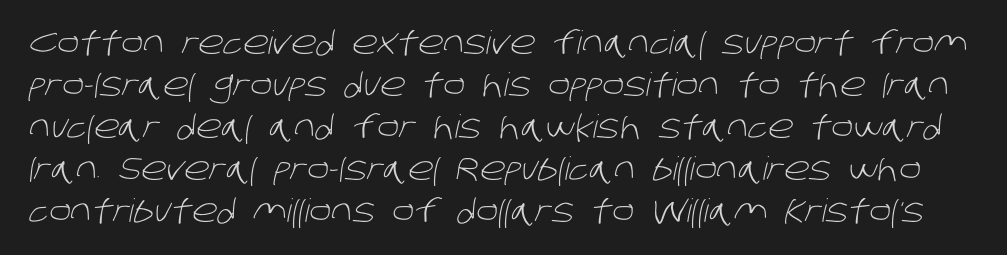
Q: Is the text bold? A: No.
Q: Is the typeface a serif or a sans-serif typeface? A: Sans-serif.
Q: Is the text underlined? A: No.
Q: Is the spacing between letters normal or unusually wide? A: Normal.
Q: Is the spacing between lines tight, normal or loose? A: Normal.
Q: Width (condensed, normal, or wide)? A: Normal.
Q: Stroke contrast? A: Low.
Q: x-height? A: Large.
Q: Monospaced? A: No.
